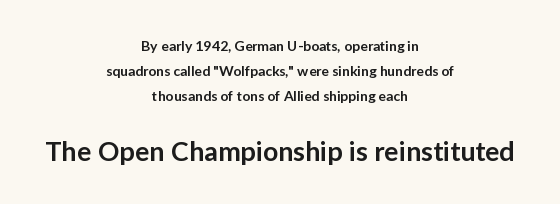
Q: Is the text bold? A: Semi-bold.
Q: Is the text italic (slanted)? A: No, it is upright.
Q: Is the text underlined? A: No.
Q: How is the paragraph aligned? A: Centered.
Q: Is the spacing between letters normal or unusually wide? A: Normal.
Q: Which block of text is set in a larger size, the first (top) or the second (bottom)? A: The second (bottom) one.
